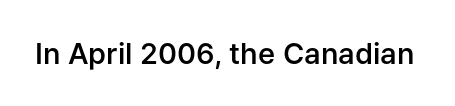
The image shows 29 px semibold sans-serif type, upright; set normal letter spacing, not underlined; low stroke contrast and a medium x-height.
